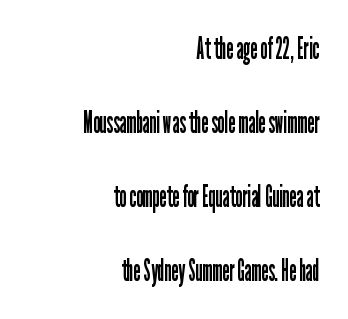
The image shows 31 px regular-weight, condensed sans-serif type, upright; set right-aligned, loose line spacing (2.39x), normal letter spacing, not underlined; low stroke contrast and a medium x-height.
